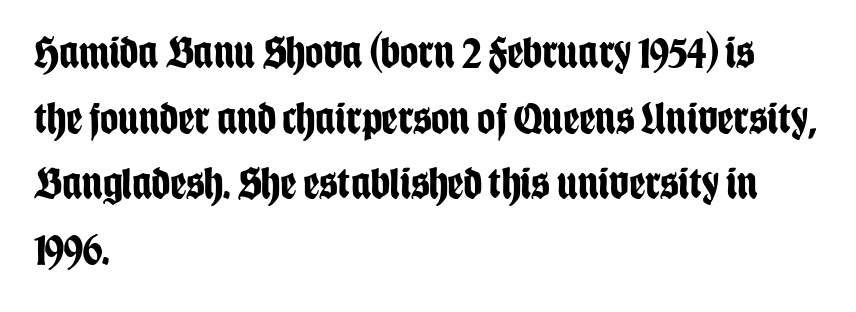
A typesetter would call this proportional, since set widths differ per character. Plain, unruled lines of type. The typeface chosen for these lines omits serifs. The characters look thick and weighty, a clear bold. Quick note: not italic, upright. Each word holds together tightly as a unit, with standard inter-letter gaps.
